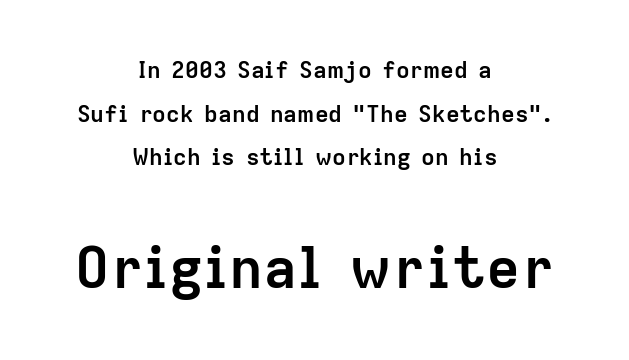
The image shows 57 px semibold sans-serif type, upright; set centered, loose line spacing (1.9x), normal letter spacing, not underlined; the second (bottom) block is 2.48x larger; low stroke contrast and a medium x-height.
